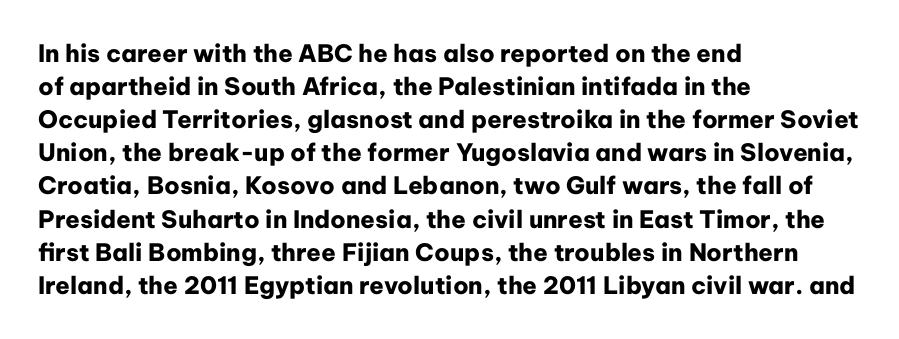
These lines keep a tight, regular rhythm from letter to letter. Heavy-handed strokes throughout: this text is bold. A normal amount of white space separates one row of letters from the next. The font's upright variant was chosen for this text. The string is rendered with underlining switched off. Which margin do the lines hug? The left one — the right edge is uneven.
